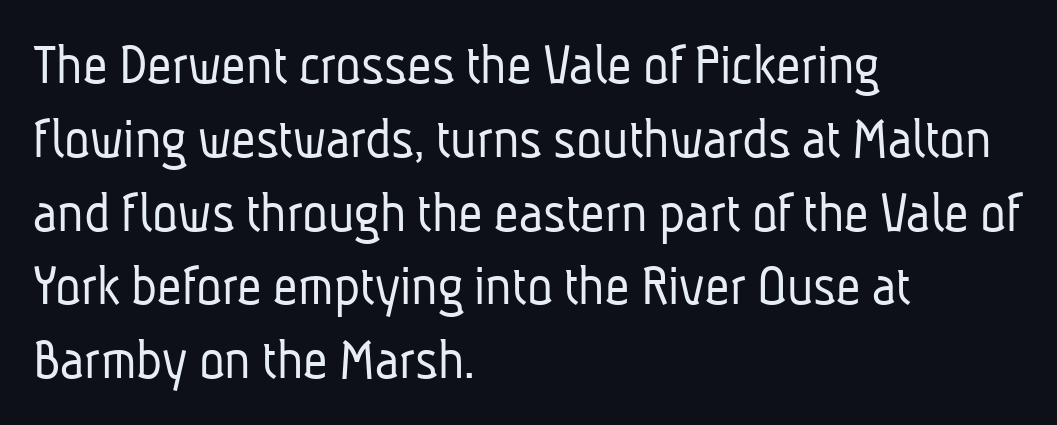
There is no visible air inserted between adjacent glyphs. No feet cap the strokes, marking this as sans-serif type. Bare-footed words on every line. On a weight scale, this lands at 450 or below.
